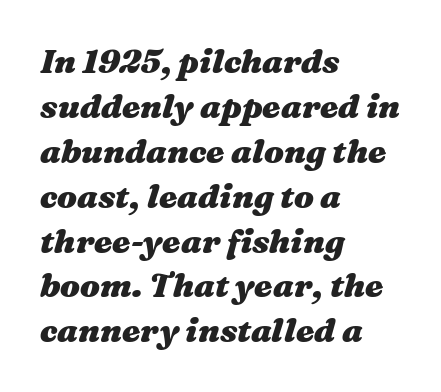
Regarding leading, the lines here are spaced in the standard way. The paragraph shown leans on its left margin. Observe the lean: these are italic letterforms. Tracking here is standard; glyphs follow each other at the usual distance.
